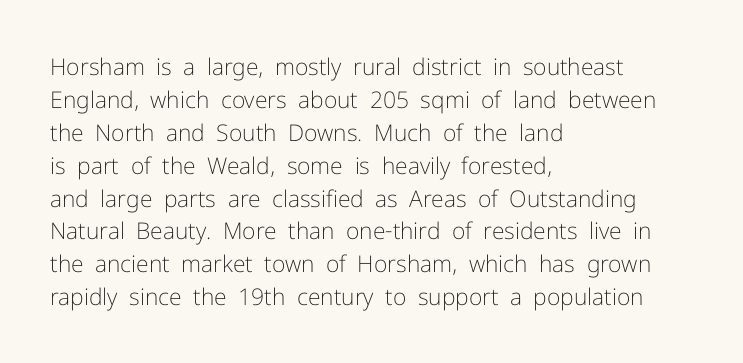
{"italic": "no", "bold": "no", "underline": "no", "align": "left", "line_spacing": "normal", "line_spacing_ratio": 1.43, "letter_spacing": "normal", "letter_spacing_em": 0.0, "glyph_px": 23}
